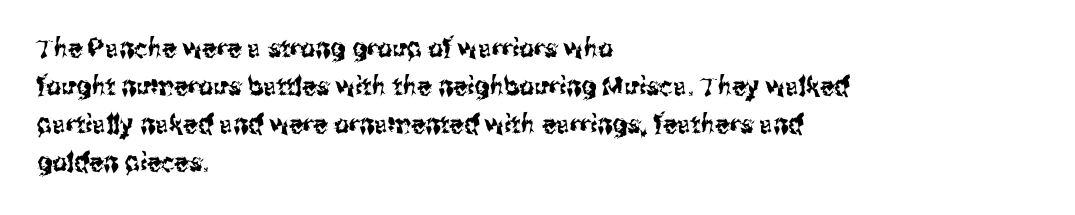
{"italic": "no", "underline": "no", "align": "left", "line_spacing": "normal", "line_spacing_ratio": 1.46, "letter_spacing": "normal", "letter_spacing_em": 0.0, "glyph_px": 26}
